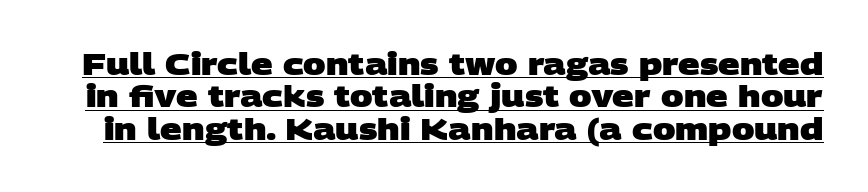
{"serif": "no", "bold": "yes", "weight": "heavy", "width": "wide", "stroke_contrast": "low", "x_height": "large", "monospaced": "no", "underline": "yes", "line_spacing": "tight", "line_spacing_ratio": 1.08, "letter_spacing": "normal", "letter_spacing_em": 0.0, "glyph_px": 30}
